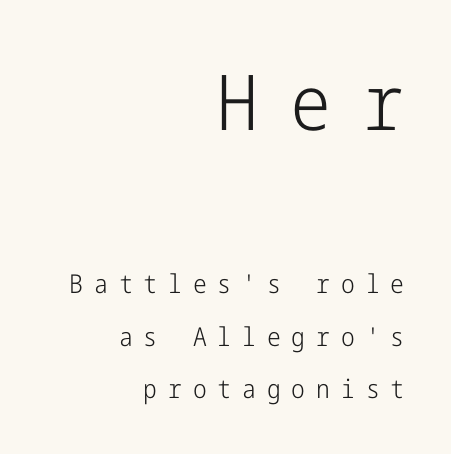
Tracking value appears strongly positive — letters spread wide. The lettering stays uniformly vertical, giving the passage a roman look. Heaviness? Minimal to ordinary, like unemphasized prose. The vertical gap from one line to the next is large. The lines in this sample share a right terminus and differ only in where they begin. Underlining? Definitely not there.
